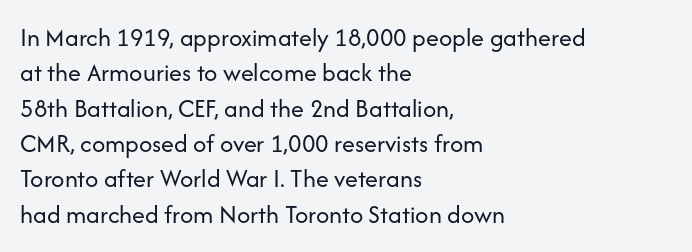
Q: Is the text bold? A: No.
Q: Is the text italic (slanted)? A: No, it is upright.
Q: Is the text underlined? A: No.
Q: How is the paragraph aligned? A: Left-aligned.
Q: Is the spacing between letters normal or unusually wide? A: Normal.
Q: Is the spacing between lines tight, normal or loose? A: Normal.
